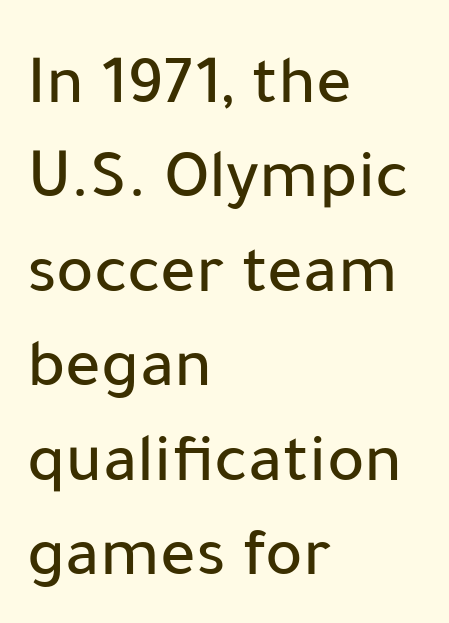
Reading down the block, your eye returns to a fixed left position each line. The rendering uses natural spacing where letterforms have individual widths. These lines sit exactly where default settings would place them. How are the letters spaced? Ordinarily, with no added tracking.
